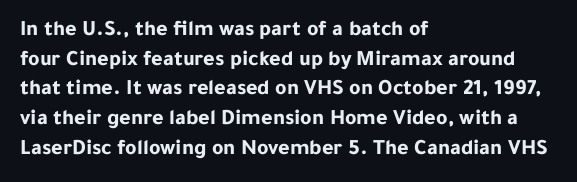
Caption: standard tracking, unaltered. Bold? Absolutely — the strokes are thick and heavy. Where is the straight margin? On the left. The line-height multiplier appears to be the usual default. Underlining? Definitely not there. Upright lettering throughout.
